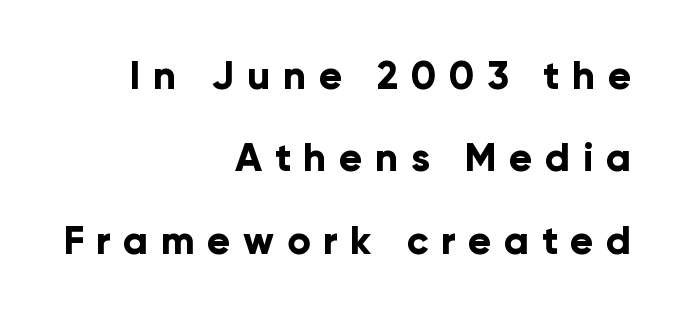
The image shows 39 px bold sans-serif type, upright; set right-aligned, loose line spacing (2.11x), unusually wide letter spacing (+0.32 em), not underlined; low stroke contrast and a medium x-height.
